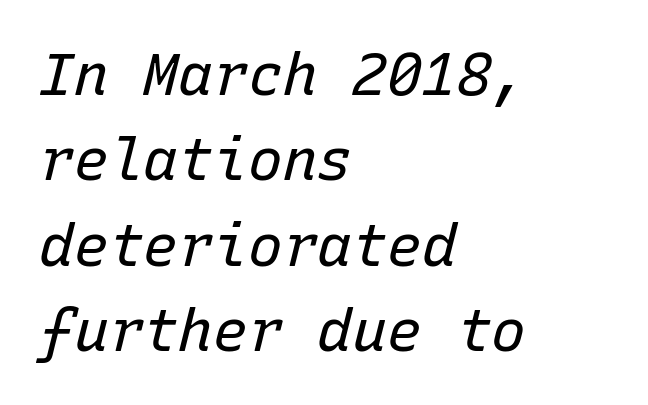
{"italic": "yes", "lean": "right", "slant_degrees": 15, "bold": "no", "weight": "regular", "width": "normal", "stroke_contrast": "low", "x_height": "medium", "monospaced": "yes", "underline": "no", "align": "left", "line_spacing": "normal", "line_spacing_ratio": 1.47, "letter_spacing": "normal", "letter_spacing_em": 0.0, "glyph_px": 58}
